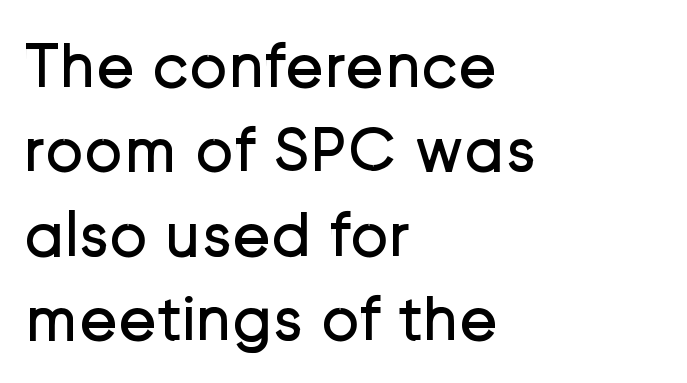
Q: Is the text bold? A: No.
Q: Is the text italic (slanted)? A: No, it is upright.
Q: Is the typeface a serif or a sans-serif typeface? A: Sans-serif.
Q: Is the text underlined? A: No.
Q: How is the paragraph aligned? A: Left-aligned.
Q: Is the spacing between letters normal or unusually wide? A: Normal.
Q: Is the spacing between lines tight, normal or loose? A: Normal.
Q: Width (condensed, normal, or wide)? A: Normal.
Q: Stroke contrast? A: Low.
Q: x-height? A: Medium.
Q: Monospaced? A: No.
